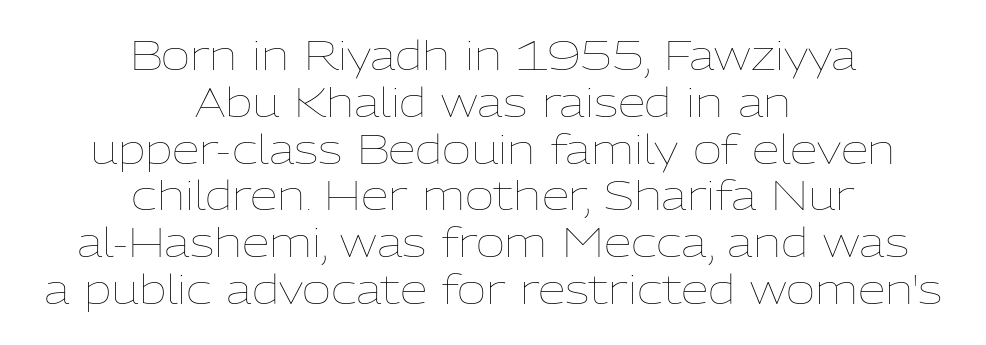
Q: Is the text bold? A: No.
Q: Is the text italic (slanted)? A: No, it is upright.
Q: Is the text underlined? A: No.
Q: How is the paragraph aligned? A: Centered.
Q: Is the spacing between letters normal or unusually wide? A: Normal.
Q: Width (condensed, normal, or wide)? A: Normal.
Q: Stroke contrast? A: Low.
Q: x-height? A: Medium.
Q: Monospaced? A: No.
